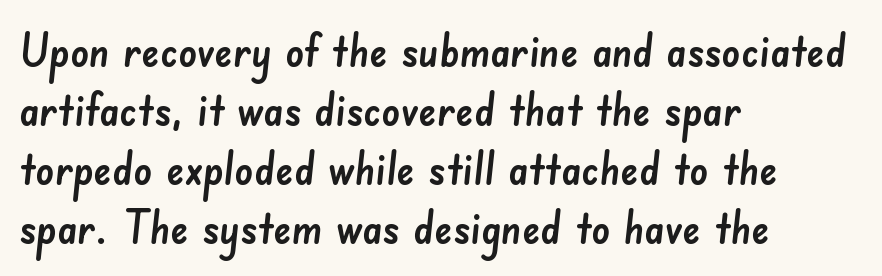
{"serif": "no", "width": "normal", "stroke_contrast": "low", "x_height": "small", "monospaced": "no", "underline": "no", "align": "left", "line_spacing": "normal", "line_spacing_ratio": 1.28, "letter_spacing": "normal", "letter_spacing_em": 0.0, "glyph_px": 46}
